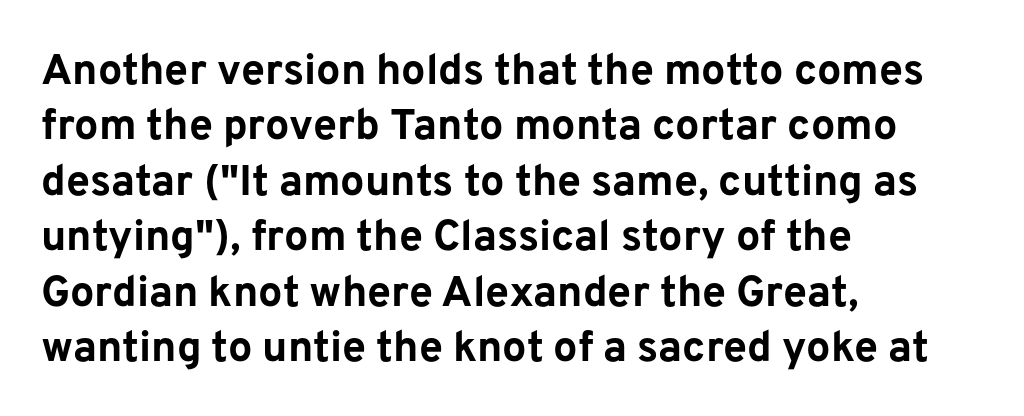
Q: Is the text bold? A: Yes.
Q: Is the text italic (slanted)? A: No, it is upright.
Q: Is the typeface a serif or a sans-serif typeface? A: Sans-serif.
Q: Is the text underlined? A: No.
Q: How is the paragraph aligned? A: Left-aligned.
Q: Is the spacing between letters normal or unusually wide? A: Normal.
Q: Is the spacing between lines tight, normal or loose? A: Normal.
Q: Width (condensed, normal, or wide)? A: Normal.
Q: Stroke contrast? A: Low.
Q: x-height? A: Medium.
Q: Monospaced? A: No.
